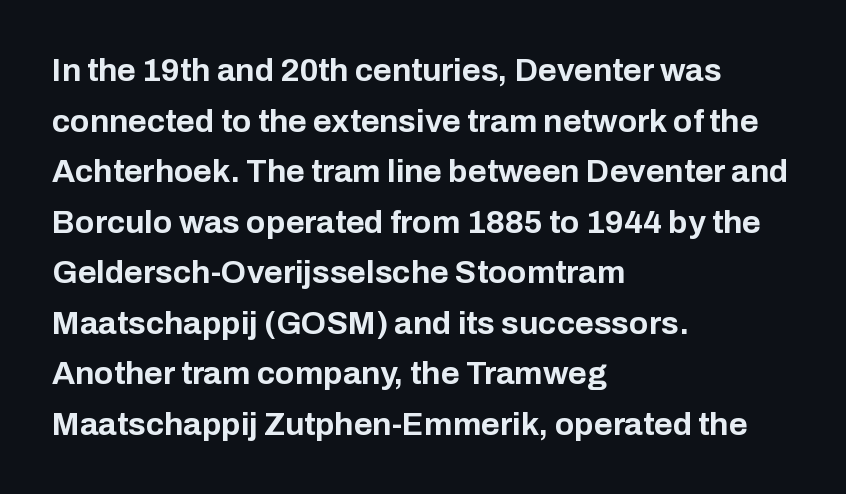
Notice how thick the strokes are: this is what a full bold looks like. The typeface chosen for these lines omits serifs. This sample has the flowing, uneven cadence of proportional lettering. The lines in this sample share a left origin and differ only in where they stop. These lines keep a tight, regular rhythm from letter to letter.
